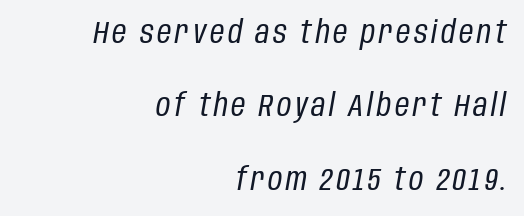
Check under the words: just untouched page. Summary of vertical rhythm: relaxed, with wide interline spacing. These lines are set flush right with a ragged left edge. The text carries the slant typical of an italic or oblique font. These glyphs show unthickened strokes, regular width or finer.
